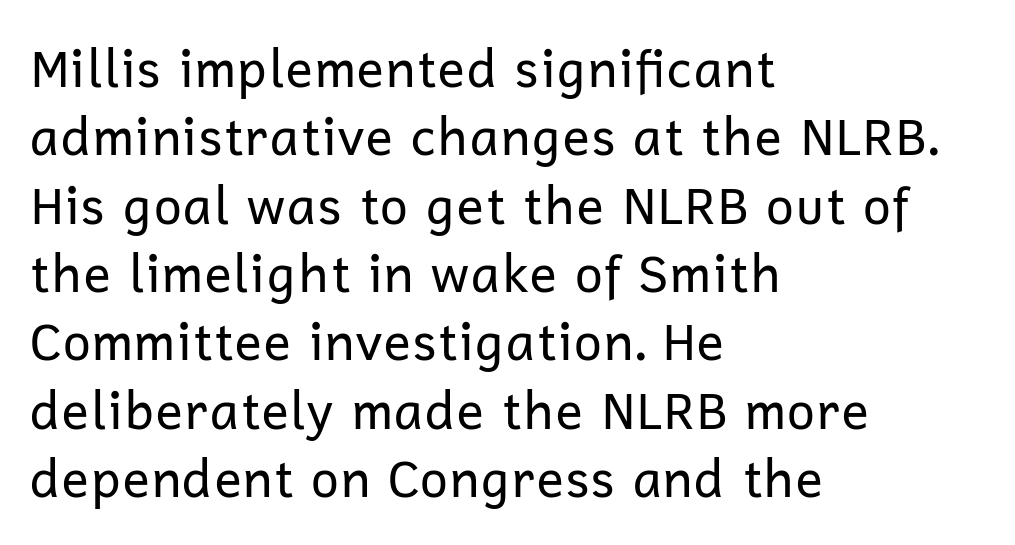
Default kerning and tracking; the words read as compact shapes. This block has exactly the height ordinary leading produces. The letters stand straight up with perfectly vertical stems. Does the copy run flush right? No — it runs flush left. The rendering uses natural spacing where letterforms have individual widths.
